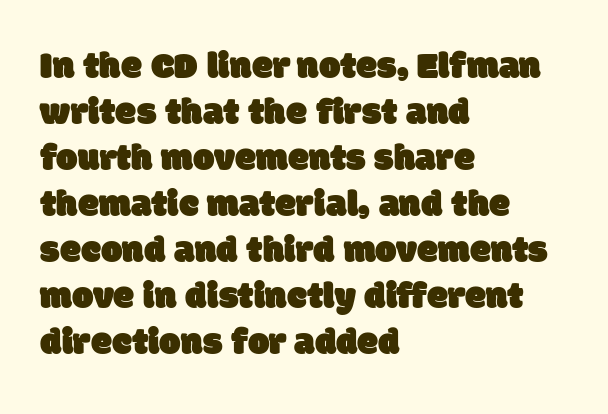
{"serif": "no", "width": "normal", "stroke_contrast": "low", "x_height": "large", "monospaced": "no", "underline": "no", "align": "left", "line_spacing_ratio": 1.21, "letter_spacing": "normal", "letter_spacing_em": 0.0, "glyph_px": 38}
